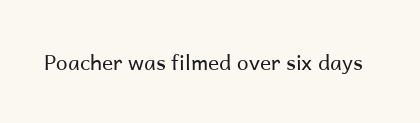
The passage shown is not underscored anywhere. The font's upright variant was chosen for this text. Stems here are at most as thick as an everyday book face. Observe the ordinary spacing: letters are neighbours, not strangers.
